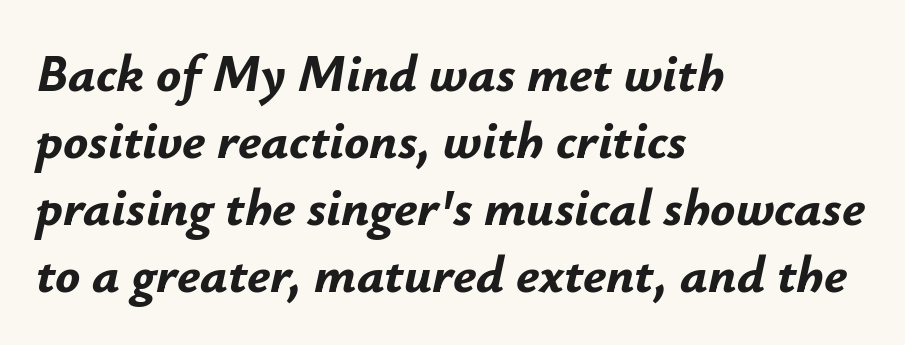
The image shows 52 px bold type, italic (leaning right); set left-aligned, normal line spacing (1.29x), normal letter spacing, not underlined; low stroke contrast and a small x-height.
